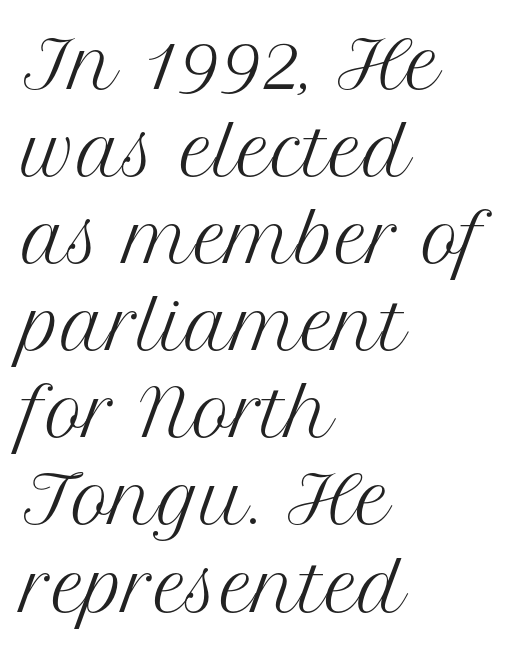
{"serif": "yes", "bold": "no", "weight": "regular", "width": "normal", "stroke_contrast": "medium", "x_height": "medium", "monospaced": "no", "underline": "no", "align": "left", "line_spacing": "normal", "line_spacing_ratio": 1.34, "letter_spacing": "normal", "letter_spacing_em": 0.0, "glyph_px": 65}
